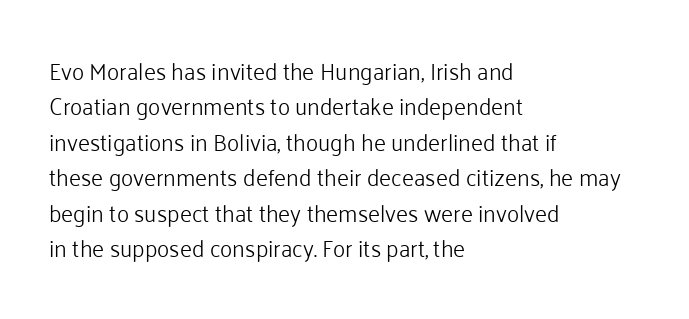
Q: Is the text bold? A: No.
Q: Is the text italic (slanted)? A: No, it is upright.
Q: Is the text underlined? A: No.
Q: How is the paragraph aligned? A: Left-aligned.
Q: Is the spacing between letters normal or unusually wide? A: Normal.
Q: Is the spacing between lines tight, normal or loose? A: Normal.
